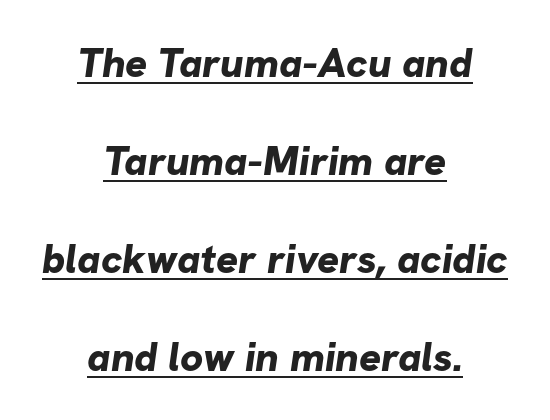
The rendering positions every line midway between the sides. Varying glyph widths throughout — classic text-font behaviour. Heavy, bold letterforms. The font family rendered here belongs to the sans-serif group. Every word sits above its own underline. Reading down the column, the eye jumps a long way to each next line.
